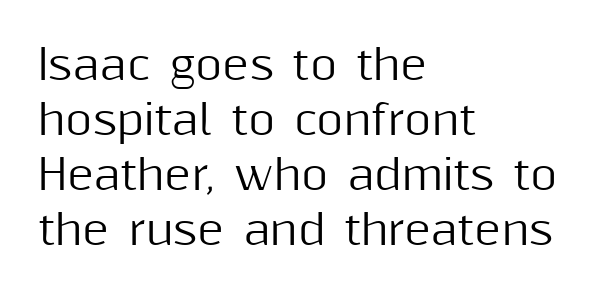
{"serif": "no", "italic": "no", "width": "normal", "stroke_contrast": "medium", "x_height": "medium", "monospaced": "no", "underline": "no", "align": "left", "line_spacing": "normal", "line_spacing_ratio": 1.34, "letter_spacing": "normal", "letter_spacing_em": 0.0, "glyph_px": 41}
